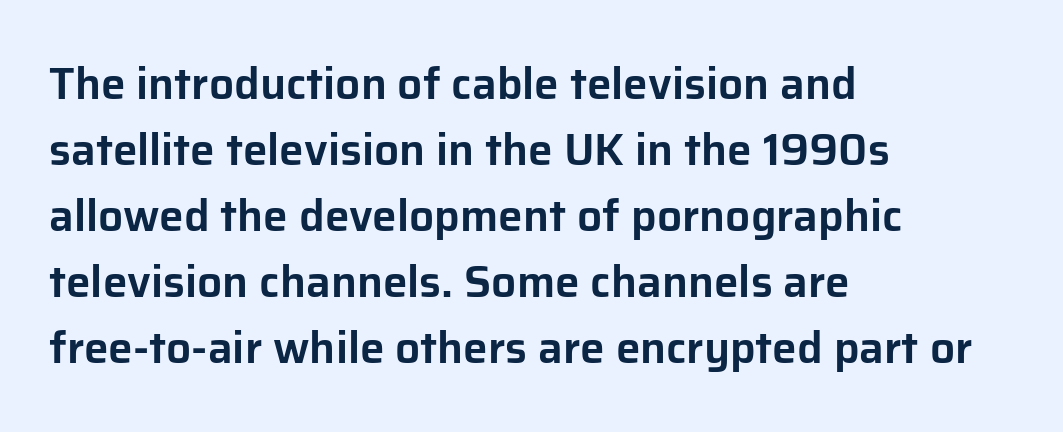
Note the varied advance widths — an 'i' is clearly narrower than an 'm'. This rendering leaves character spacing at its baseline value. Does the type have serifs? No, each stem ends abruptly. Regular leading. A classic flush-left, rag-right setting is used for this passage. If you drew a line through each stem, it would be perfectly vertical.
